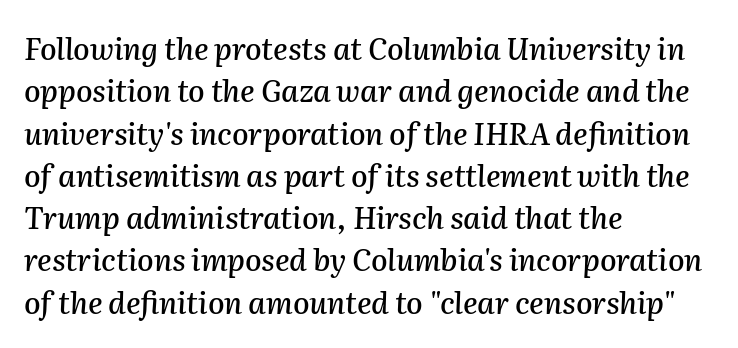
If you drew a line through each stem, it would be angled. Vertical spacing — default. Compared with typical body copy, the letter spacing here is the same. The zone under the glyphs is completely vacant. These lines are set flush left with a ragged right edge.
